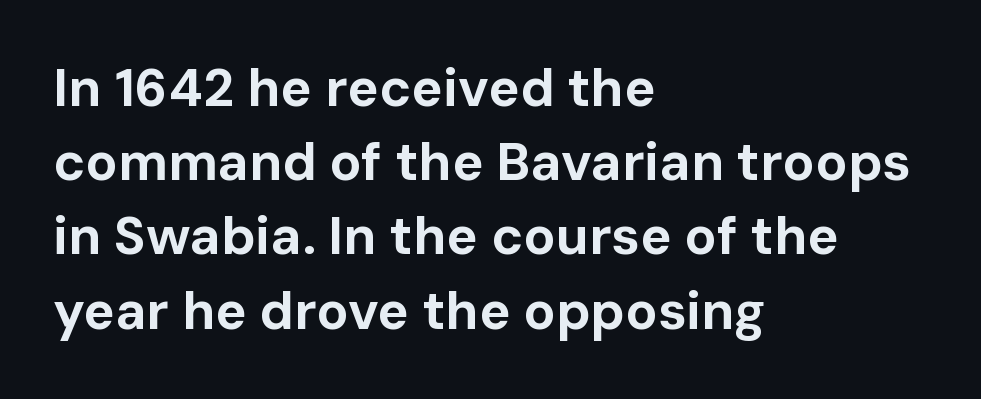
Q: Is the text bold? A: Yes.
Q: Is the text italic (slanted)? A: No, it is upright.
Q: Is the typeface a serif or a sans-serif typeface? A: Sans-serif.
Q: Is the text underlined? A: No.
Q: How is the paragraph aligned? A: Left-aligned.
Q: Is the spacing between letters normal or unusually wide? A: Normal.
Q: Is the spacing between lines tight, normal or loose? A: Normal.
Q: Width (condensed, normal, or wide)? A: Normal.
Q: Stroke contrast? A: Low.
Q: x-height? A: Medium.
Q: Monospaced? A: No.
